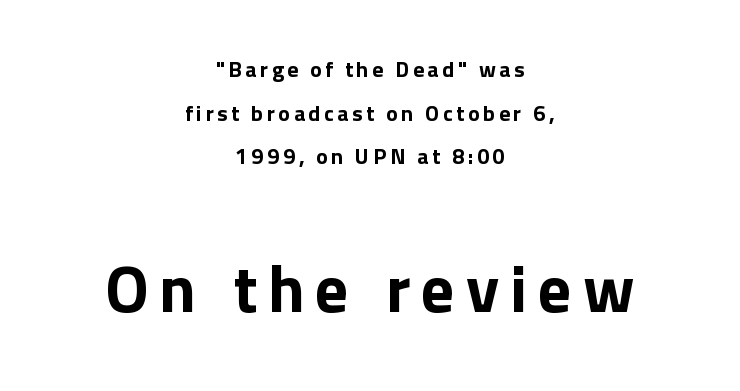
The image shows 67 px bold sans-serif type, upright; set centered, loose line spacing (1.98x), not underlined; the second (bottom) block is 3.05x larger; a medium x-height.
